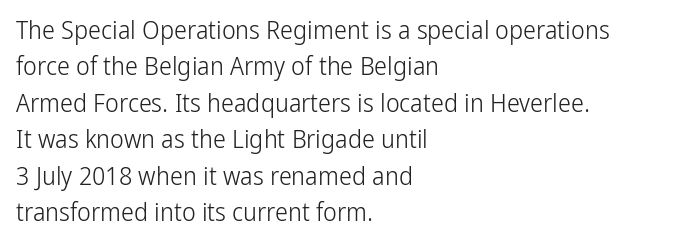
{"italic": "no", "bold": "no", "underline": "no", "align": "left", "line_spacing": "normal", "line_spacing_ratio": 1.4, "letter_spacing": "normal", "letter_spacing_em": 0.0, "glyph_px": 26}
